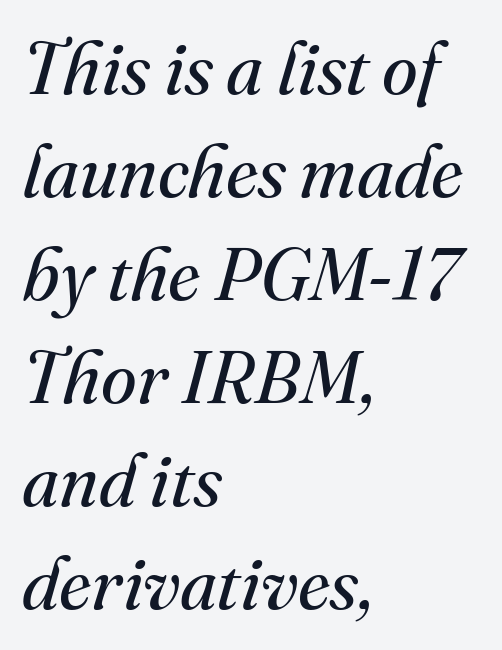
{"serif": "yes", "italic": "yes", "lean": "right", "slant_degrees": 16, "bold": "no", "weight": "regular", "width": "normal", "stroke_contrast": "medium", "x_height": "small", "monospaced": "no", "underline": "no", "align": "left", "line_spacing": "normal", "line_spacing_ratio": 1.41, "letter_spacing": "normal", "letter_spacing_em": 0.0, "glyph_px": 73}
